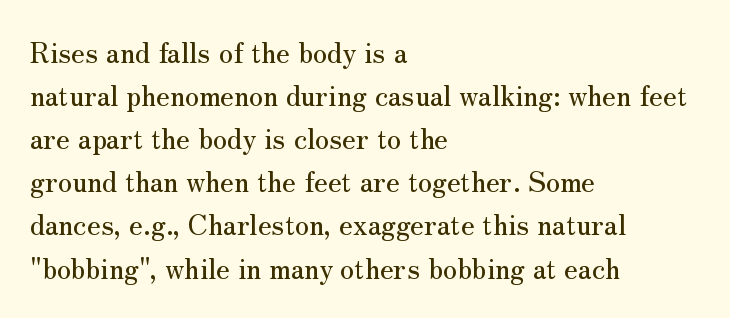
The passage shown is not underscored anywhere. The lettering holds an erect, upright posture throughout. Between one letter and the next there's only the usual sliver of space. This sample has the flowing, uneven cadence of proportional lettering. The rendering uses a moderate line-height, typical for paragraphs. Does the copy run flush right? No — it runs flush left.
